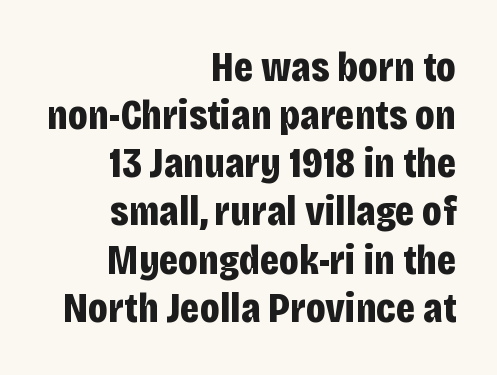
The image shows 43 px bold, condensed sans-serif type, upright; set right-aligned, tight line spacing (1.12x), normal letter spacing, not underlined; low stroke contrast and a large x-height.
